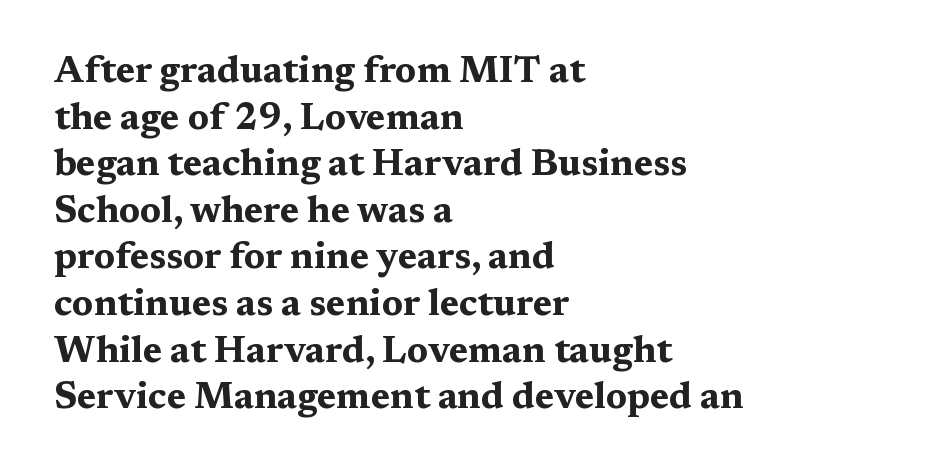
Q: Is the text bold? A: Yes.
Q: Is the text italic (slanted)? A: No, it is upright.
Q: Is the typeface a serif or a sans-serif typeface? A: Serif.
Q: Is the text underlined? A: No.
Q: How is the paragraph aligned? A: Left-aligned.
Q: Is the spacing between letters normal or unusually wide? A: Normal.
Q: Is the spacing between lines tight, normal or loose? A: Normal.
Q: Width (condensed, normal, or wide)? A: Wide.
Q: Stroke contrast? A: Medium.
Q: x-height? A: Medium.
Q: Monospaced? A: No.
